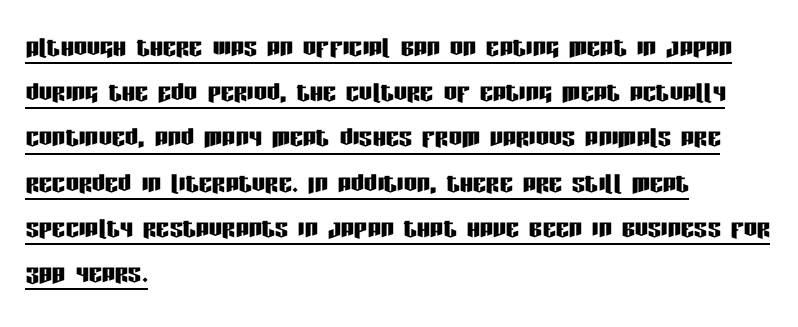
Q: Is the text italic (slanted)? A: No, it is upright.
Q: Is the typeface a serif or a sans-serif typeface? A: Sans-serif.
Q: Is the text underlined? A: Yes.
Q: How is the paragraph aligned? A: Left-aligned.
Q: Is the spacing between letters normal or unusually wide? A: Normal.
Q: Is the spacing between lines tight, normal or loose? A: Normal.
Q: Width (condensed, normal, or wide)? A: Condensed.
Q: Stroke contrast? A: Low.
Q: x-height? A: Large.
Q: Monospaced? A: No.
